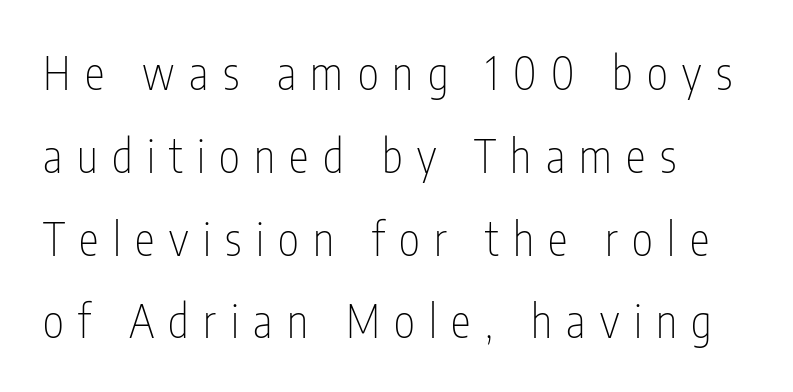
Italic? Not at all — the glyphs are vertical. A typesetter would call this proportional, since set widths differ per character. Between one letter and the next there's a generous, obvious gap. Note: no serifs on the glyphs. Beneath every word, the page is bare.
